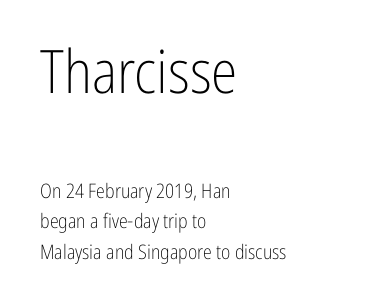
The image shows 60 px light, condensed sans-serif type, upright; set left-aligned, normal line spacing (1.53x), normal letter spacing, not underlined; the first (top) block is 3.0x larger; low stroke contrast and a medium x-height.
